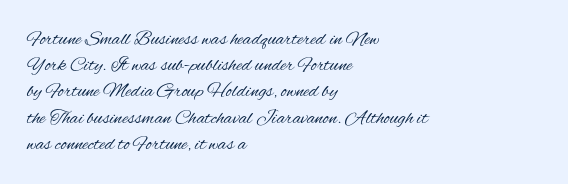
Q: Is the text bold? A: No.
Q: Is the text italic (slanted)? A: Yes.
Q: Is the text underlined? A: No.
Q: How is the paragraph aligned? A: Left-aligned.
Q: Is the spacing between letters normal or unusually wide? A: Normal.
Q: Is the spacing between lines tight, normal or loose? A: Normal.
